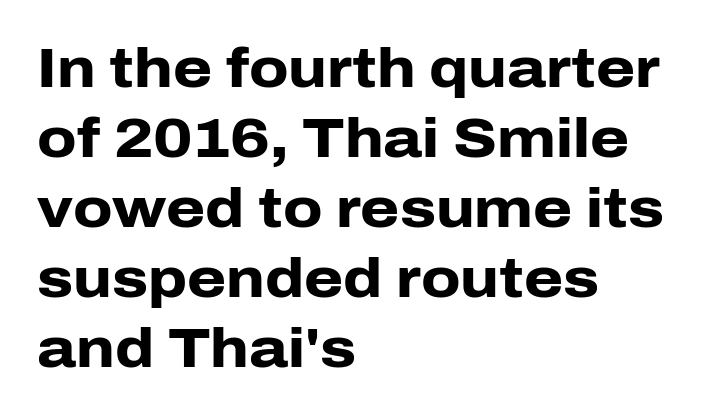
The image shows 56 px heavy sans-serif type, upright; set left-aligned, normal line spacing (1.25x), normal letter spacing, not underlined; low stroke contrast and a medium x-height.
